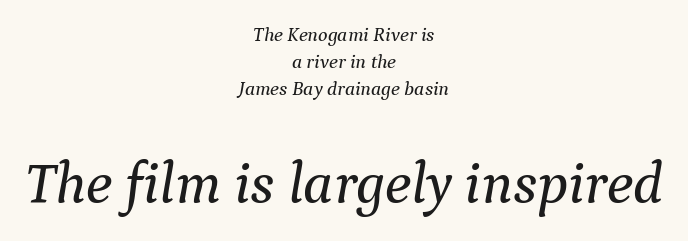
Q: Is the text italic (slanted)? A: Yes, it leans right by about 9 degrees.
Q: Is the typeface a serif or a sans-serif typeface? A: Serif.
Q: Is the text underlined? A: No.
Q: How is the paragraph aligned? A: Centered.
Q: Is the spacing between letters normal or unusually wide? A: Normal.
Q: Is the spacing between lines tight, normal or loose? A: Normal.
Q: Which block of text is set in a larger size, the first (top) or the second (bottom)? A: The second (bottom) one.
Q: Width (condensed, normal, or wide)? A: Normal.
Q: Stroke contrast? A: Medium.
Q: x-height? A: Medium.
Q: Monospaced? A: No.
